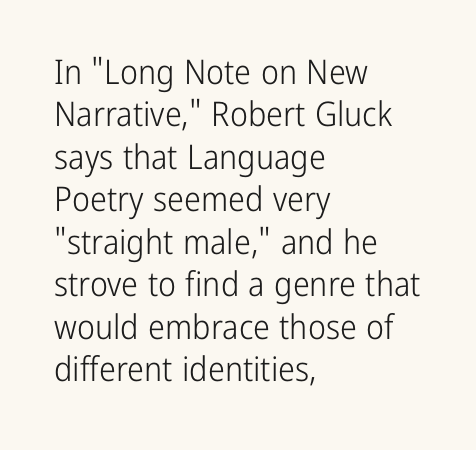
The image shows 34 px light, condensed sans-serif type, upright; set left-aligned, normal line spacing (1.25x), normal letter spacing, not underlined; low stroke contrast and a medium x-height.
